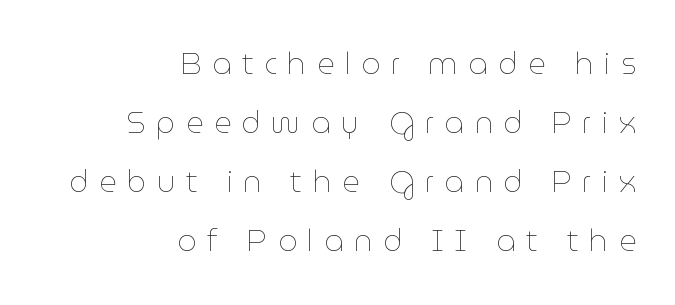
Q: Is the text bold? A: No.
Q: Is the text italic (slanted)? A: No, it is upright.
Q: Is the text underlined? A: No.
Q: How is the paragraph aligned? A: Right-aligned.
Q: Is the spacing between letters normal or unusually wide? A: Unusually wide.
Q: Is the spacing between lines tight, normal or loose? A: Loose.
Q: Width (condensed, normal, or wide)? A: Normal.
Q: Stroke contrast? A: Low.
Q: x-height? A: Medium.
Q: Monospaced? A: No.
